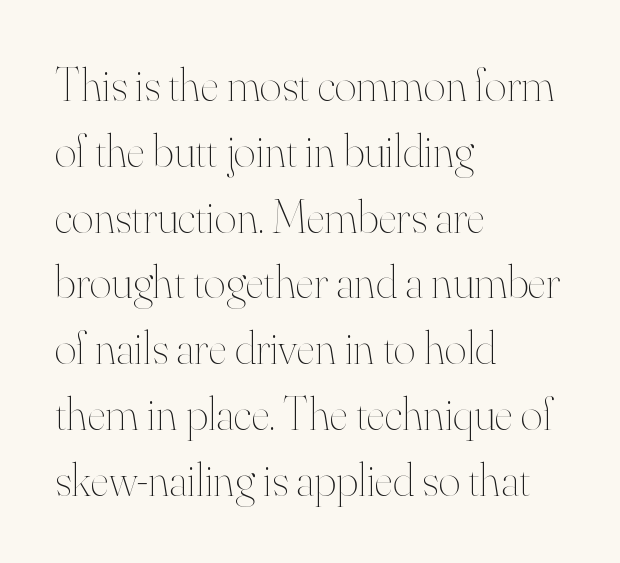
{"italic": "no", "bold": "no", "weight": "thin", "width": "normal", "stroke_contrast": "high", "x_height": "small", "monospaced": "no", "underline": "no", "align": "left", "line_spacing": "normal", "line_spacing_ratio": 1.4, "letter_spacing": "normal", "letter_spacing_em": 0.0, "glyph_px": 47}
